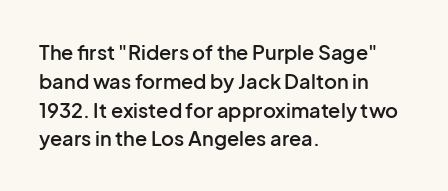
Q: Is the text bold? A: Semi-bold.
Q: Is the text italic (slanted)? A: No, it is upright.
Q: Is the text underlined? A: No.
Q: How is the paragraph aligned? A: Left-aligned.
Q: Is the spacing between letters normal or unusually wide? A: Normal.
Q: Is the spacing between lines tight, normal or loose? A: Normal.
